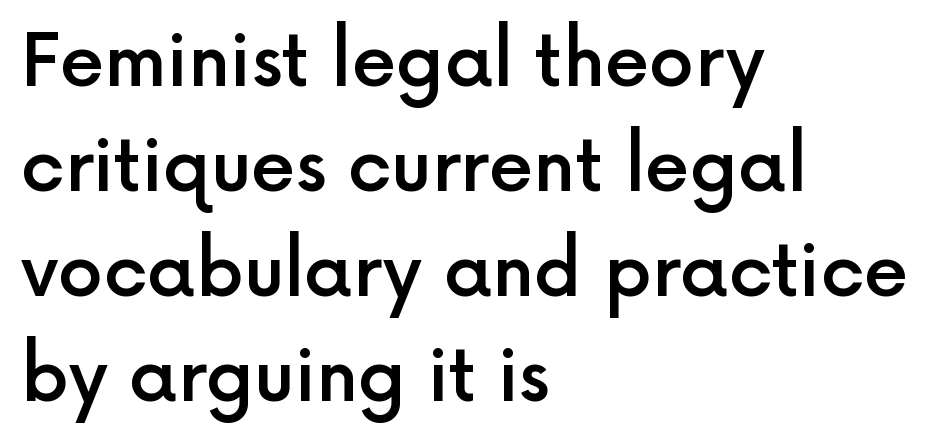
Q: Is the text bold? A: Semi-bold.
Q: Is the text italic (slanted)? A: No, it is upright.
Q: Is the typeface a serif or a sans-serif typeface? A: Sans-serif.
Q: Is the text underlined? A: No.
Q: How is the paragraph aligned? A: Left-aligned.
Q: Is the spacing between letters normal or unusually wide? A: Normal.
Q: Is the spacing between lines tight, normal or loose? A: Normal.
Q: Width (condensed, normal, or wide)? A: Normal.
Q: x-height? A: Medium.
Q: Monospaced? A: No.
